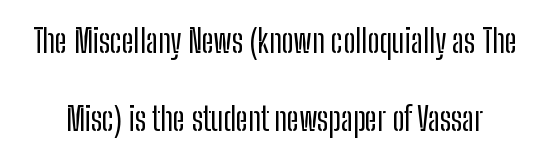
Q: Is the text italic (slanted)? A: No, it is upright.
Q: Is the typeface a serif or a sans-serif typeface? A: Sans-serif.
Q: Is the text underlined? A: No.
Q: Is the spacing between letters normal or unusually wide? A: Normal.
Q: Is the spacing between lines tight, normal or loose? A: Loose.
Q: Width (condensed, normal, or wide)? A: Condensed.
Q: Stroke contrast? A: Low.
Q: x-height? A: Medium.
Q: Monospaced? A: No.
